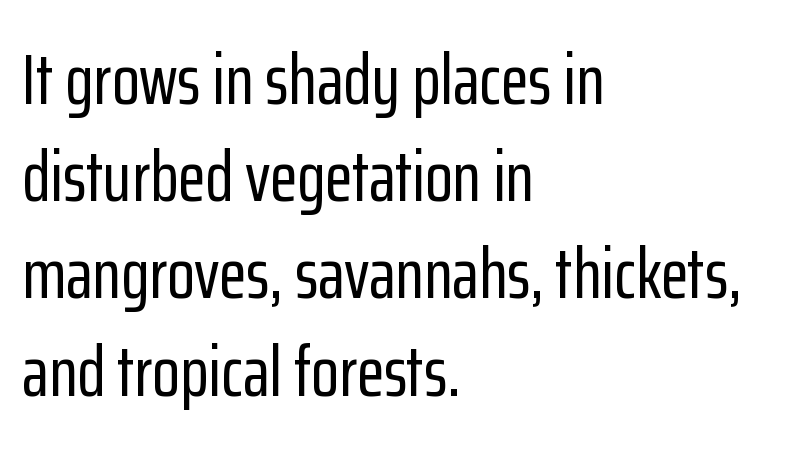
{"serif": "no", "italic": "no", "width": "condensed", "stroke_contrast": "low", "x_height": "medium", "monospaced": "no", "underline": "no", "align": "left", "line_spacing": "normal", "line_spacing_ratio": 1.35, "letter_spacing": "normal", "letter_spacing_em": 0.0, "glyph_px": 72}
